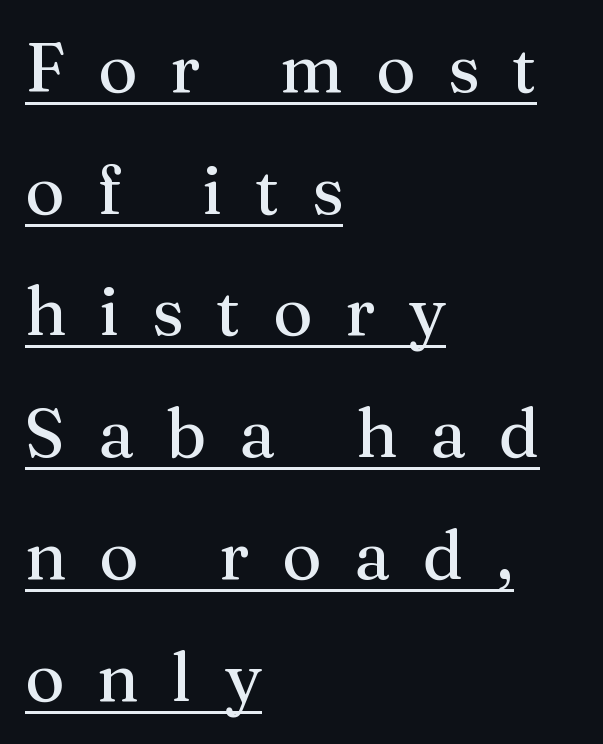
The image shows 68 px regular-weight serif type, upright; set left-aligned, line spacing 1.79x, unusually wide letter spacing (+0.48 em), underlined; medium stroke contrast and a medium x-height.
